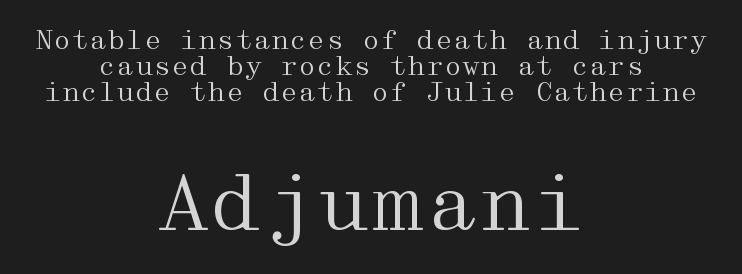
The image shows 77 px regular-weight, wide serif type, upright; set centered, tight line spacing (1.0x), normal letter spacing, not underlined; the second (bottom) block is 2.96x larger; medium stroke contrast and a medium x-height.
